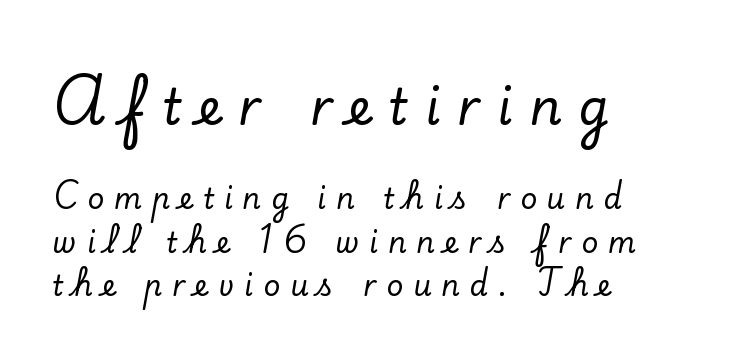
{"serif": "yes", "width": "normal", "stroke_contrast": "low", "x_height": "small", "monospaced": "no", "underline": "no", "align": "left", "line_spacing": "normal", "line_spacing_ratio": 1.49, "letter_spacing": "wide", "letter_spacing_em": 0.34, "larger_block": "first", "size_ratio": 1.72, "glyph_px": 50}
